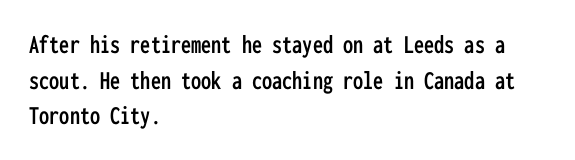
{"italic": "no", "underline": "no", "align": "left", "line_spacing": "normal", "line_spacing_ratio": 1.32, "letter_spacing": "normal", "letter_spacing_em": 0.0, "glyph_px": 27}
